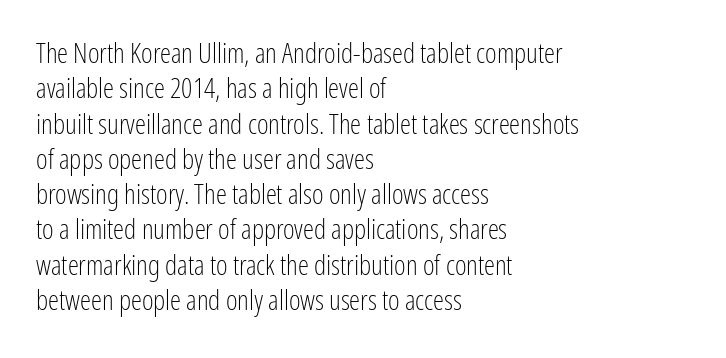
Q: Is the text bold? A: No.
Q: Is the text italic (slanted)? A: No, it is upright.
Q: Is the typeface a serif or a sans-serif typeface? A: Sans-serif.
Q: Is the text underlined? A: No.
Q: How is the paragraph aligned? A: Left-aligned.
Q: Is the spacing between letters normal or unusually wide? A: Normal.
Q: Is the spacing between lines tight, normal or loose? A: Normal.
Q: Width (condensed, normal, or wide)? A: Condensed.
Q: Stroke contrast? A: Low.
Q: x-height? A: Medium.
Q: Monospaced? A: No.
